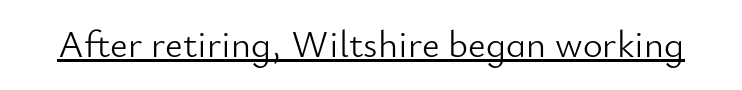
Note the varied advance widths — an 'i' is clearly narrower than an 'm'. Font category for this specimen: sans-serif. The cut favours lightness, reaching ordinary text weight at its darkest. The face used here appears with an underline applied.
